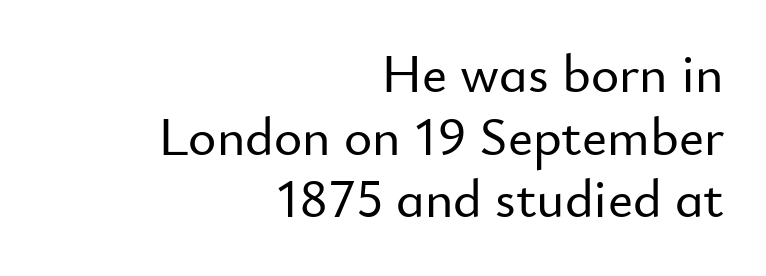
Think of a printed novel: that variable character pitch is what you see here. When letters stand straight like this, we call the style roman or upright. No feet cap the strokes, marking this as sans-serif type. The glyphs are unaccompanied by any horizontal stroke below them.
